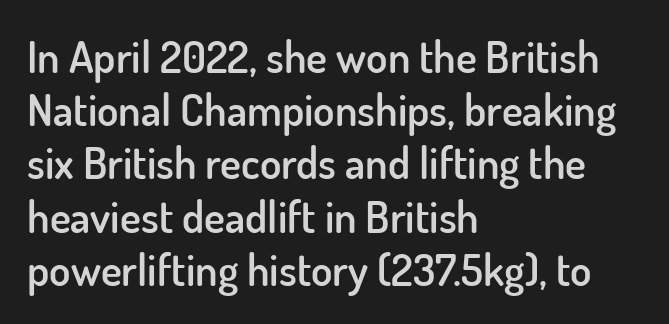
{"serif": "no", "italic": "no", "bold": "semi", "weight": "semibold", "width": "normal", "stroke_contrast": "low", "x_height": "small", "monospaced": "no", "underline": "no", "align": "left", "line_spacing_ratio": 1.21, "letter_spacing": "normal", "letter_spacing_em": 0.0, "glyph_px": 44}
